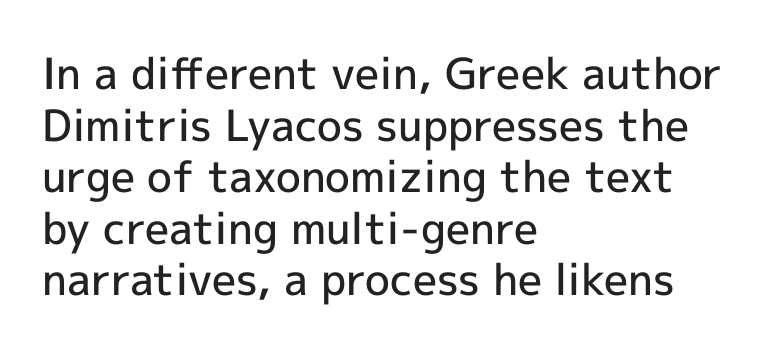
This sample is left-justified, so line endings fall wherever the words run out. In terms of posture, this sample is upright. Is this a fixed-width face? No — the glyphs have proportional, varying widths. A clean baseline with only descenders dipping below it. Serif or sans? Sans — the stroke terminals are bare. As a designer I'd log this as weight 600, semibold.
